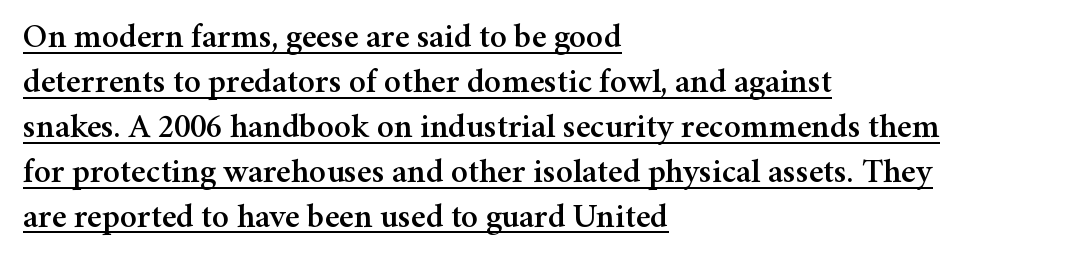
The image shows 34 px serif type, upright; set left-aligned, normal line spacing (1.32x), normal letter spacing, underlined; medium stroke contrast and a medium x-height.
